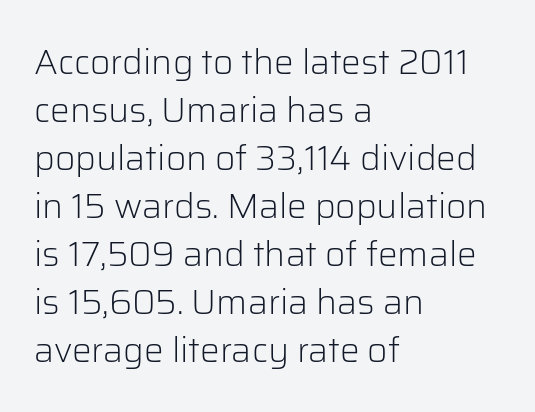
The image shows 35 px light sans-serif type, upright; set left-aligned, normal line spacing (1.37x), normal letter spacing, not underlined; low stroke contrast and a medium x-height.
